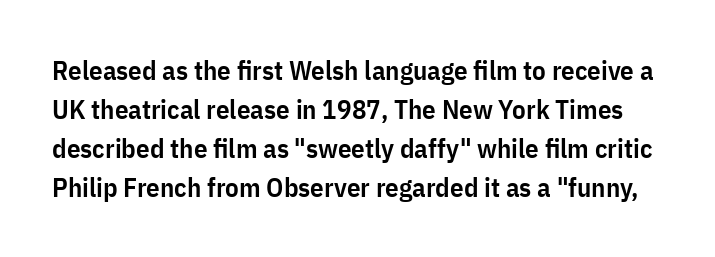
The image shows 27 px text type, upright; set normal line spacing (1.44x), normal letter spacing, not underlined.
